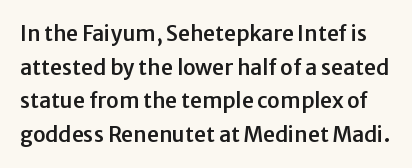
Q: Is the text italic (slanted)? A: No, it is upright.
Q: Is the text underlined? A: No.
Q: Is the spacing between letters normal or unusually wide? A: Normal.
Q: Is the spacing between lines tight, normal or loose? A: Normal.
